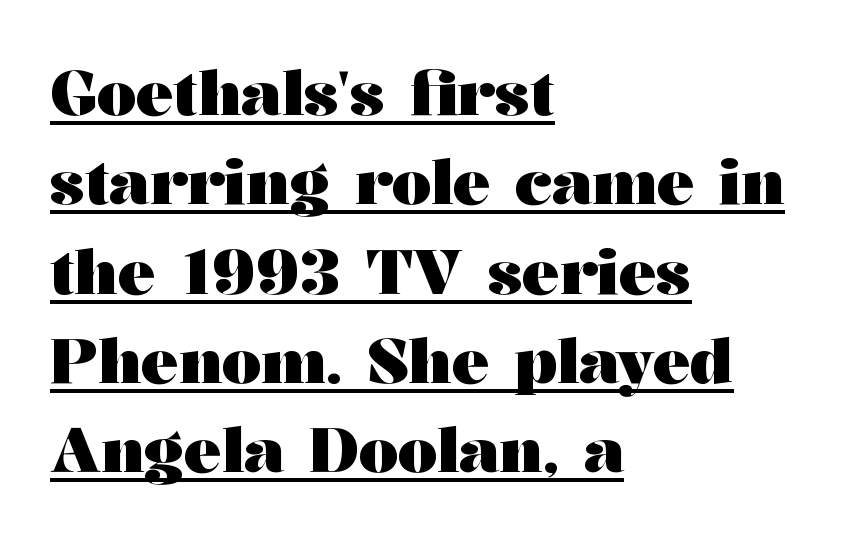
{"serif": "yes", "italic": "no", "bold": "yes", "weight": "heavy", "width": "wide", "stroke_contrast": "medium", "x_height": "medium", "monospaced": "no", "underline": "yes", "align": "left", "line_spacing": "normal", "line_spacing_ratio": 1.44, "letter_spacing": "normal", "letter_spacing_em": 0.0, "glyph_px": 62}
